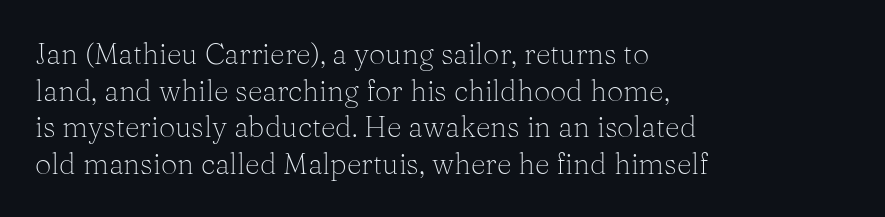
{"serif": "yes", "italic": "no", "bold": "no", "weight": "light", "width": "normal", "stroke_contrast": "medium", "x_height": "medium", "monospaced": "no", "underline": "no", "align": "left", "line_spacing": "normal", "line_spacing_ratio": 1.26, "letter_spacing": "normal", "letter_spacing_em": 0.0, "glyph_px": 29}
